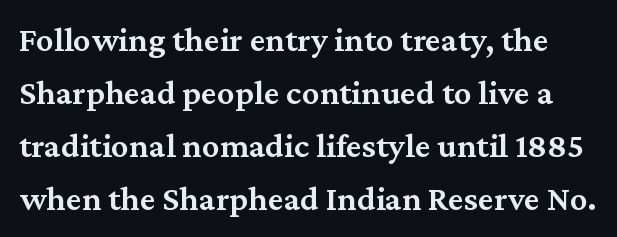
{"serif": "yes", "italic": "no", "bold": "semi", "weight": "semibold", "width": "normal", "stroke_contrast": "medium", "x_height": "medium", "monospaced": "no", "underline": "no", "line_spacing": "normal", "line_spacing_ratio": 1.51, "letter_spacing": "normal", "letter_spacing_em": 0.0, "glyph_px": 35}
